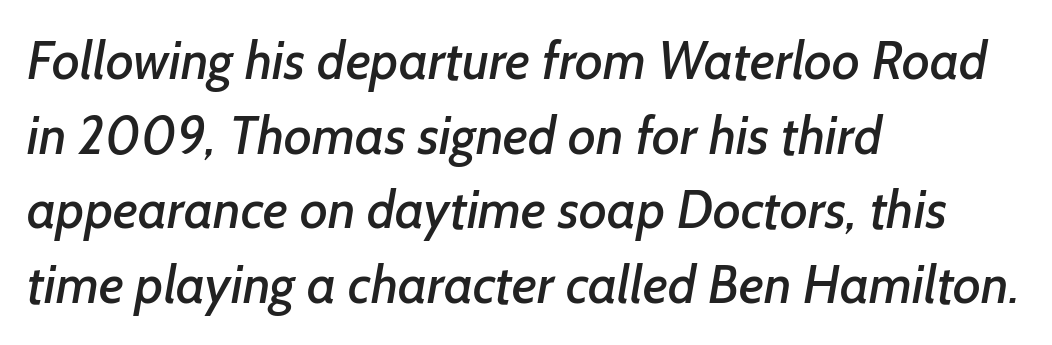
Where is the straight margin? On the left. Any mark beneath the type? The region is blank. Each word holds together tightly as a unit, with standard inter-letter gaps. The rendering shows plain stroke endings on the letterforms — a sans-serif design.
